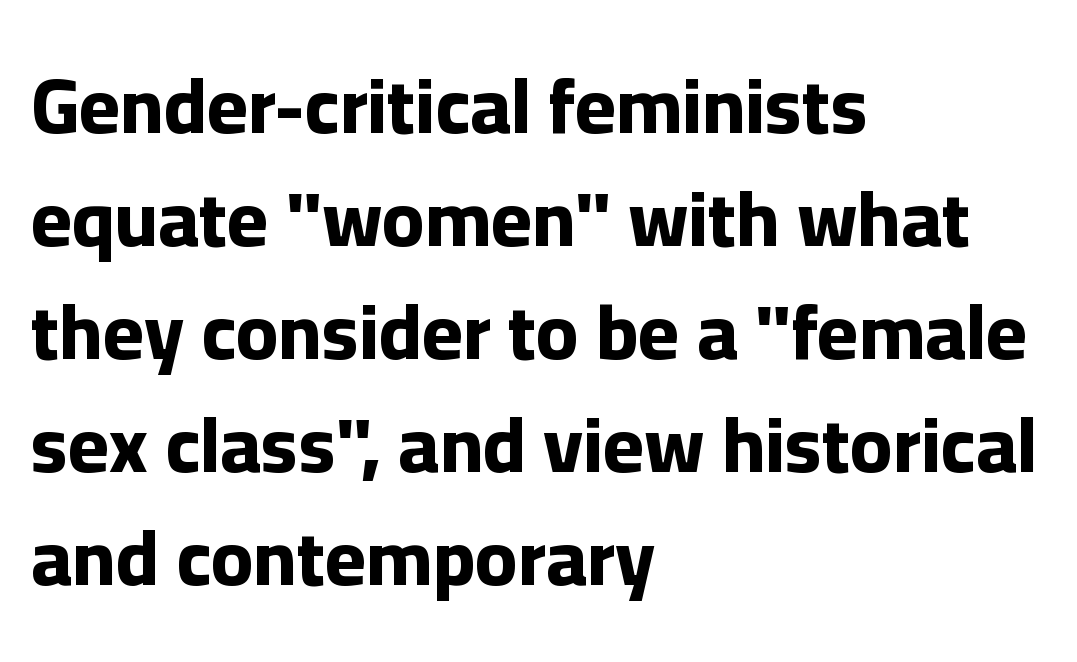
Q: Is the text bold? A: Yes.
Q: Is the text italic (slanted)? A: No, it is upright.
Q: Is the typeface a serif or a sans-serif typeface? A: Sans-serif.
Q: Is the text underlined? A: No.
Q: How is the paragraph aligned? A: Left-aligned.
Q: Is the spacing between letters normal or unusually wide? A: Normal.
Q: Is the spacing between lines tight, normal or loose? A: Normal.
Q: Width (condensed, normal, or wide)? A: Normal.
Q: Stroke contrast? A: Low.
Q: x-height? A: Medium.
Q: Monospaced? A: No.
